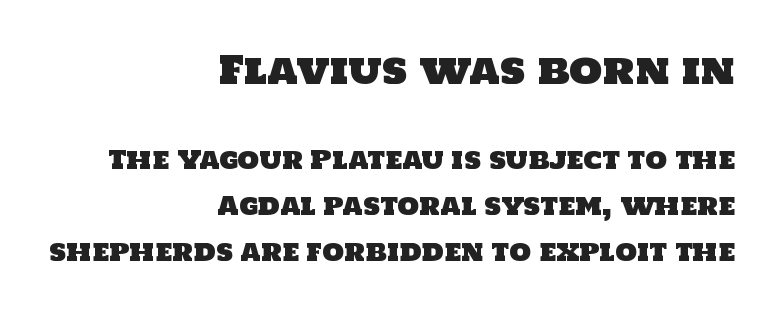
Has an underline been added? It has not. The letters in the upper block stand taller than those in the block below. Think of a printed novel: that variable character pitch is what you see here. Nobody touched the tracking dial on this one. These lines stack with their right ends in a neat column.
